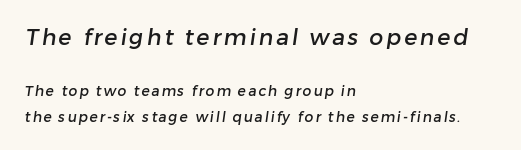
{"underline": "no", "align": "left", "line_spacing_ratio": 1.88, "larger_block": "first", "size_ratio": 1.57, "glyph_px": 22}
